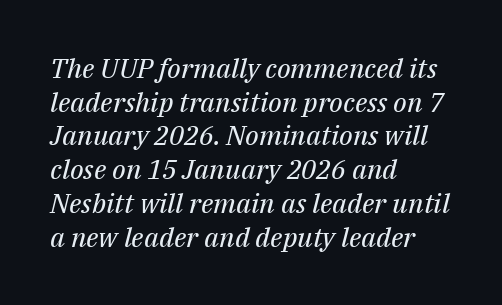
The image shows 27 px text type, italic (leaning right); set left-aligned, normal line spacing (1.25x), normal letter spacing, not underlined.
